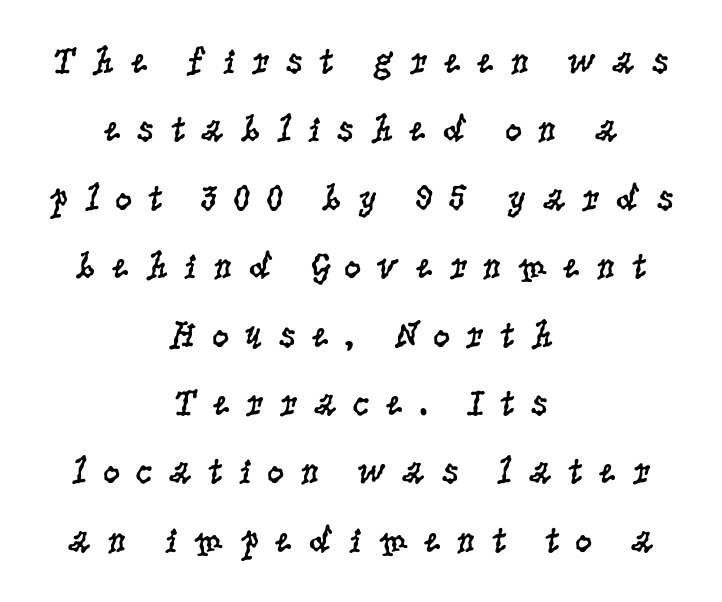
The words here are not underlined. The typeface chosen for these lines features serifs. Letter spacing: wide. The paragraph shown floats in the horizontal middle.
